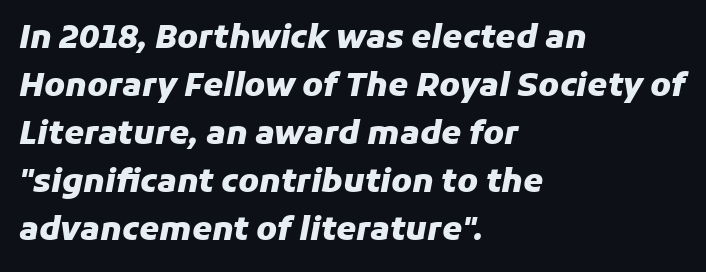
{"italic": "yes", "lean": "right", "slant_degrees": 11, "bold": "yes", "weight": "heavy", "width": "normal", "stroke_contrast": "low", "x_height": "medium", "monospaced": "no", "underline": "no", "align": "left", "line_spacing": "normal", "line_spacing_ratio": 1.5, "letter_spacing": "normal", "letter_spacing_em": 0.0, "glyph_px": 32}
